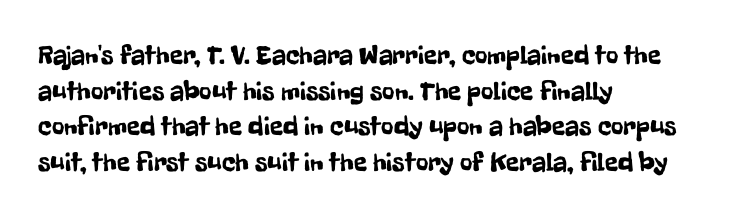
{"italic": "no", "underline": "no", "align": "left", "line_spacing": "normal", "line_spacing_ratio": 1.32, "letter_spacing": "normal", "letter_spacing_em": 0.0, "glyph_px": 27}
